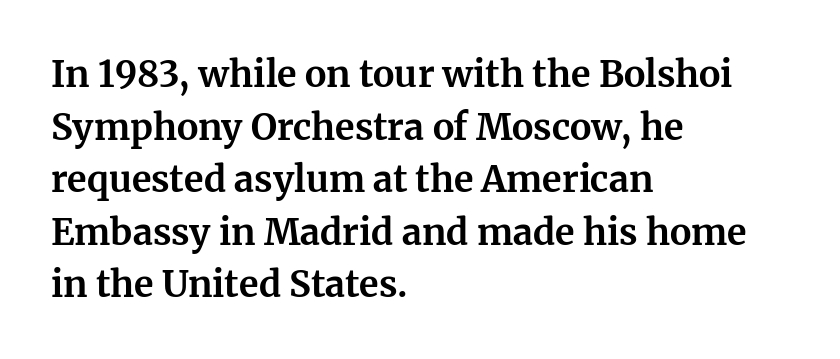
The image shows 36 px bold serif type, upright; set left-aligned, normal line spacing (1.46x), normal letter spacing, not underlined; medium stroke contrast and a medium x-height.
